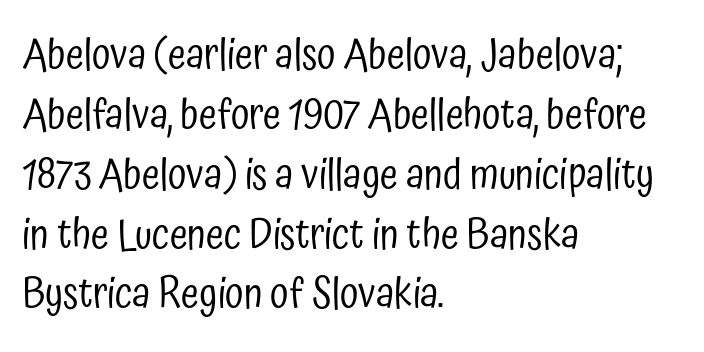
Each new line begins a customary step beneath the previous one. The foot of each line stays bare and open. Compared with a centered layout, this one pins lines to the left instead. Unlike italic type, these characters show no tilt at all. On a weight scale, this lands at 450 or below.
